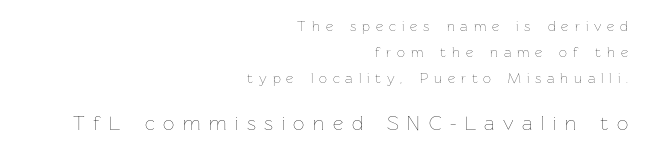
If you squint, the bottom block still reads clearly — it's the larger of the two. Weight class: somewhere from thin through regular. Visually the block forms a straight wall on the right and a jagged coastline on the left. Honestly, there is no underline to notice here at all. Glyph-to-glyph distance is far greater than everyday printed text.
